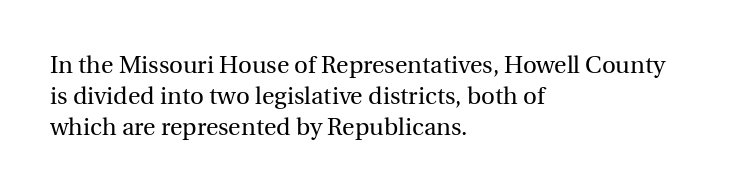
{"italic": "no", "bold": "no", "underline": "no", "align": "left", "line_spacing": "normal", "line_spacing_ratio": 1.29, "letter_spacing": "normal", "letter_spacing_em": 0.0, "glyph_px": 24}
